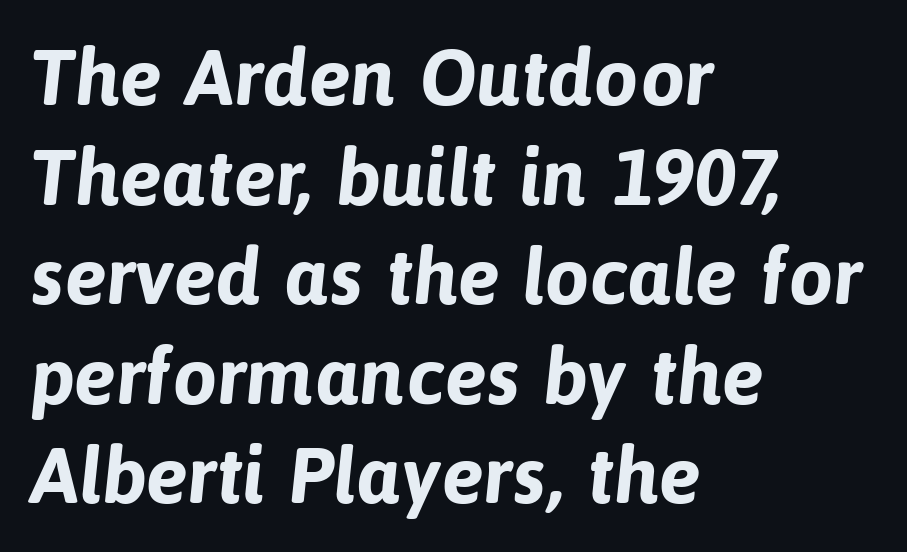
A sans-serif font was chosen for this passage. Compared with a centered layout, this one pins lines to the left instead. In terms of weight, the rendering is a true, heavy bold. Only glyphs here, with clear space below each row.
